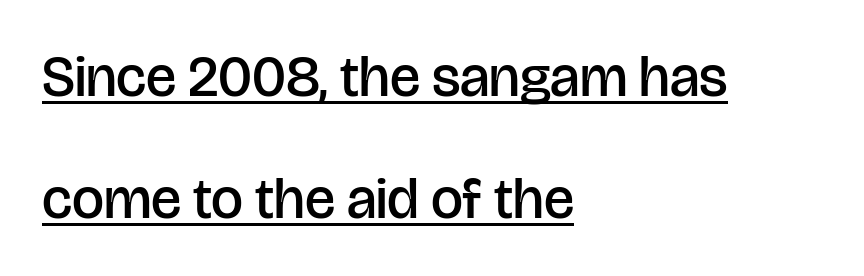
Is the block centered? No — it sits flush against the left margin. The passage shown is typed in a proportional face where columns would drift. Underlined type. In terms of letterspacing, this is plain default setting. Firm but not heavy-handed strokes: this text is semibold. The designer dialed line spacing up above the default.
